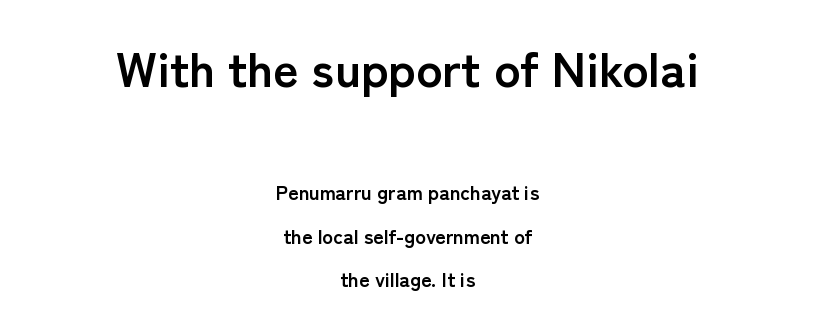
Note the varied advance widths — an 'i' is clearly narrower than an 'm'. The typesetting leans heavy: a genuine bold. One glance says open: line gaps are wider than usual. Centered paragraph, ragged on both sides.
